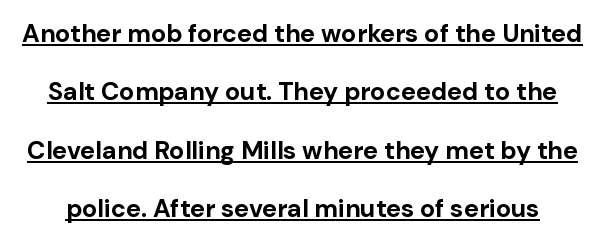
Q: Is the text bold? A: Yes.
Q: Is the text italic (slanted)? A: No, it is upright.
Q: Is the text underlined? A: Yes.
Q: Is the spacing between letters normal or unusually wide? A: Normal.
Q: Is the spacing between lines tight, normal or loose? A: Loose.
